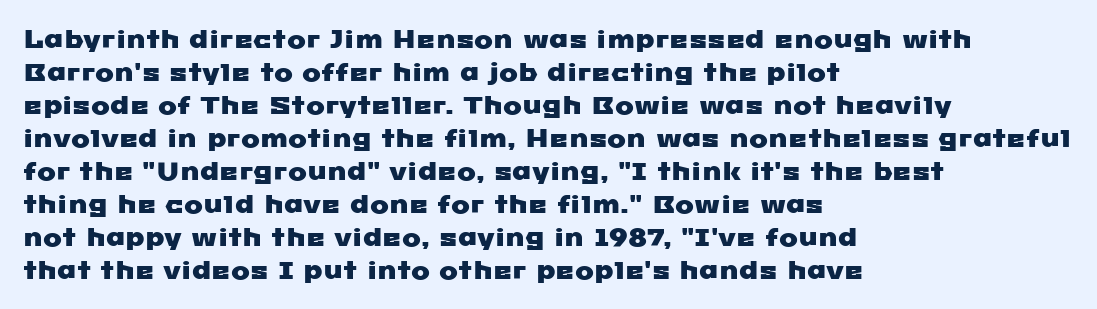
{"underline": "no", "align": "left", "line_spacing": "normal", "line_spacing_ratio": 1.32, "letter_spacing": "normal", "letter_spacing_em": 0.0, "glyph_px": 25}
